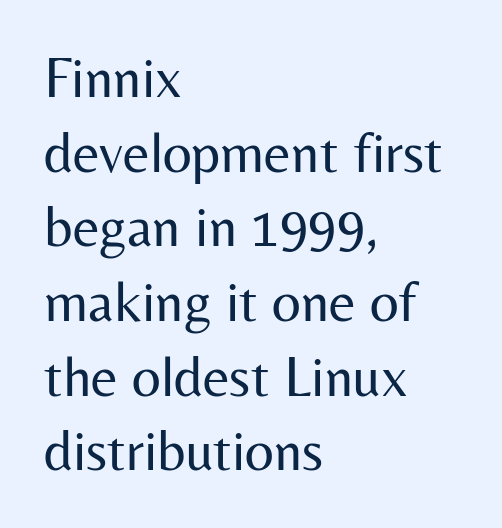
Q: Is the text bold? A: No.
Q: Is the text italic (slanted)? A: No, it is upright.
Q: Is the typeface a serif or a sans-serif typeface? A: Sans-serif.
Q: Is the text underlined? A: No.
Q: How is the paragraph aligned? A: Left-aligned.
Q: Is the spacing between letters normal or unusually wide? A: Normal.
Q: Is the spacing between lines tight, normal or loose? A: Normal.
Q: Width (condensed, normal, or wide)? A: Normal.
Q: Stroke contrast? A: Medium.
Q: x-height? A: Medium.
Q: Monospaced? A: No.
